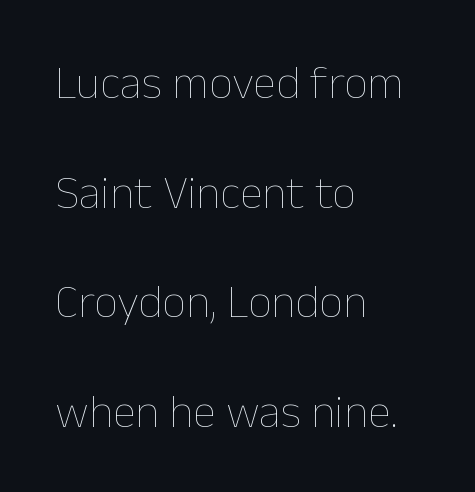
The gaps between neighbouring characters are ordinary and unremarkable. Descender tails drop into unmarked territory. Proportional: the letters do not fall into vertical columns. Typeset ragged right — the left edge is the straight one.
